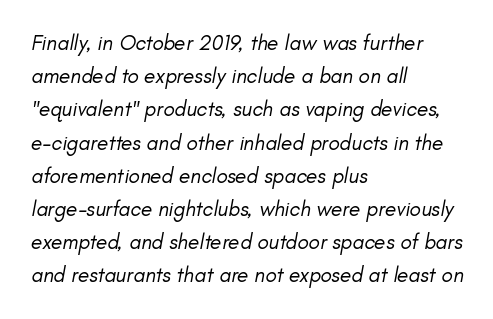
{"italic": "yes", "lean": "right", "slant_degrees": 11, "bold": "no", "underline": "no", "align": "left", "line_spacing": "normal", "line_spacing_ratio": 1.58, "letter_spacing": "normal", "letter_spacing_em": 0.0, "glyph_px": 21}
